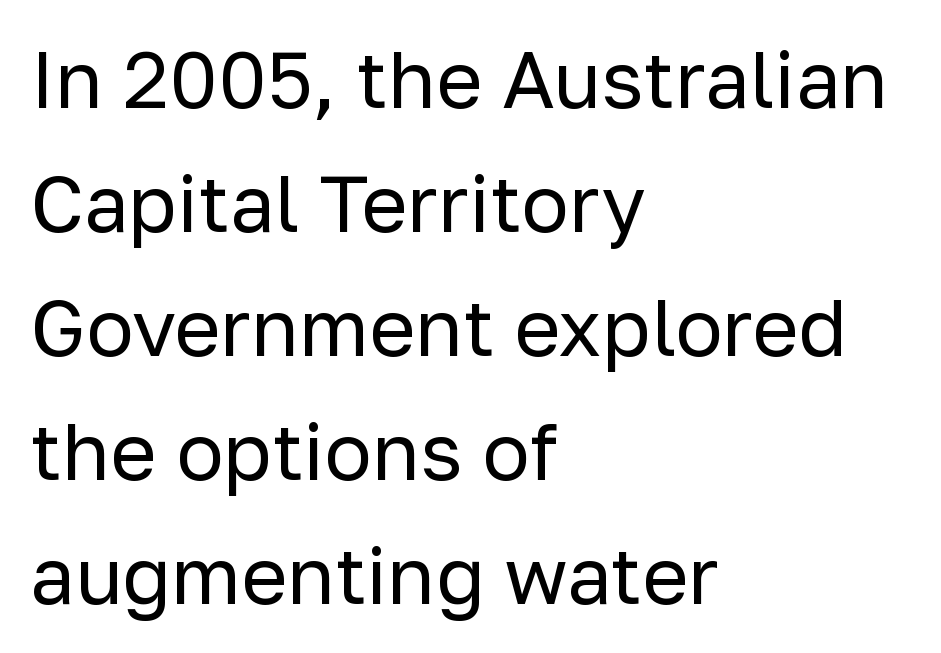
Q: Is the text bold? A: No.
Q: Is the text italic (slanted)? A: No, it is upright.
Q: Is the typeface a serif or a sans-serif typeface? A: Sans-serif.
Q: Is the text underlined? A: No.
Q: How is the paragraph aligned? A: Left-aligned.
Q: Is the spacing between letters normal or unusually wide? A: Normal.
Q: Is the spacing between lines tight, normal or loose? A: Normal.
Q: Width (condensed, normal, or wide)? A: Normal.
Q: Stroke contrast? A: Low.
Q: x-height? A: Medium.
Q: Monospaced? A: No.
